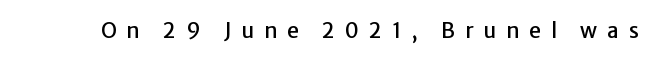
{"italic": "no", "underline": "no", "letter_spacing": "wide", "letter_spacing_em": 0.47, "glyph_px": 21}
